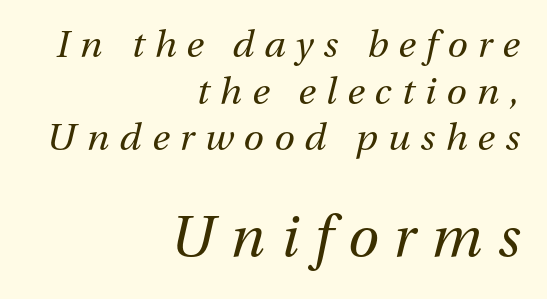
Is the type slanted? Yes — the strokes lean at a clear angle. Reading down the block, your eye finds every line finishing at a fixed right position. Varying glyph widths throughout — classic text-font behaviour. This rendering widens character spacing well past its baseline value. Type size steps up from the first block to the second.
